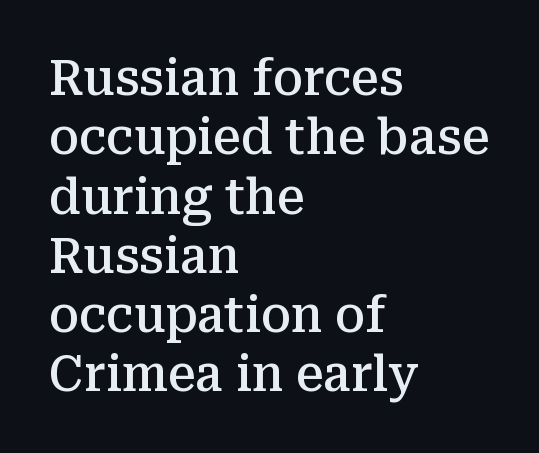
Anything drawn beneath the words? Only blank space. The passage shown is semibold, sitting just below true bold. Rendered with straight, roman letterforms. Proportional: the letters do not fall into vertical columns. These lines stack with their left ends in a neat column.
